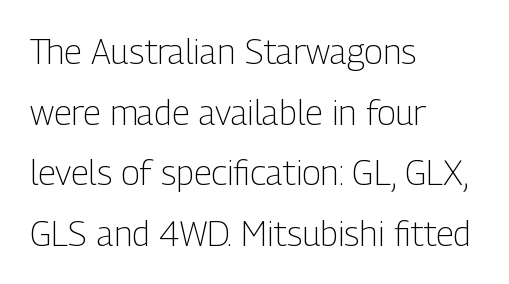
The image shows 35 px light, condensed sans-serif type, upright; set left-aligned, line spacing 1.73x, normal letter spacing, not underlined; low stroke contrast and a medium x-height.
